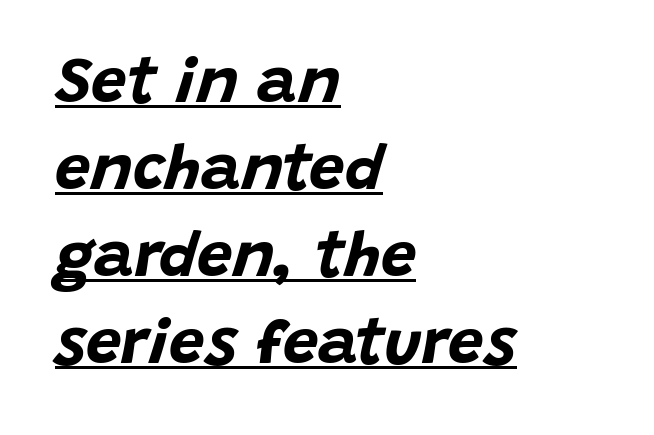
{"italic": "yes", "lean": "right", "slant_degrees": 15, "bold": "yes", "weight": "bold", "width": "normal", "stroke_contrast": "low", "x_height": "large", "monospaced": "no", "underline": "yes", "align": "left", "line_spacing": "normal", "line_spacing_ratio": 1.38, "letter_spacing": "normal", "letter_spacing_em": 0.0, "glyph_px": 63}
